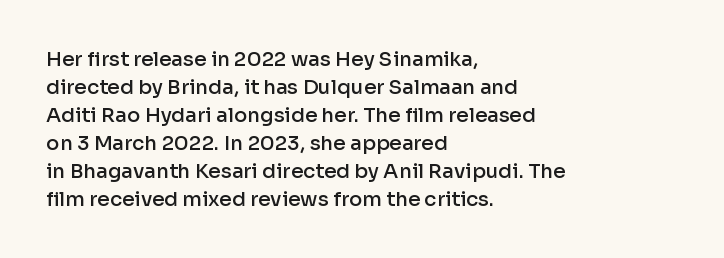
Q: Is the text bold? A: Semi-bold.
Q: Is the text italic (slanted)? A: No, it is upright.
Q: Is the text underlined? A: No.
Q: How is the paragraph aligned? A: Left-aligned.
Q: Is the spacing between letters normal or unusually wide? A: Normal.
Q: Is the spacing between lines tight, normal or loose? A: Normal.
